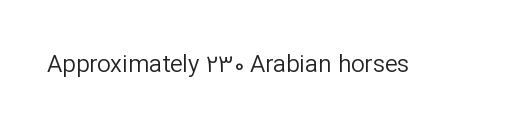
The image shows 24 px text type, upright; set normal letter spacing, not underlined.
